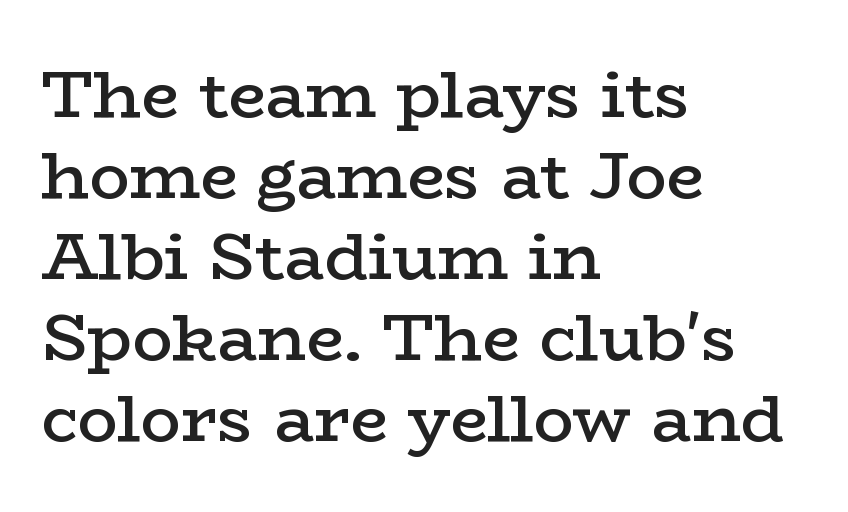
{"serif": "yes", "italic": "no", "bold": "semi", "weight": "semibold", "width": "wide", "stroke_contrast": "low", "x_height": "medium", "monospaced": "no", "underline": "no", "align": "left", "line_spacing_ratio": 1.21, "letter_spacing": "normal", "letter_spacing_em": 0.0, "glyph_px": 67}
